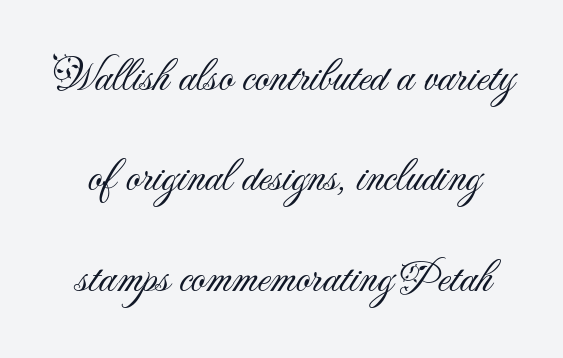
The image shows 45 px light sans-serif type; set loose line spacing (2.23x), normal letter spacing, not underlined; medium stroke contrast and a small x-height.
